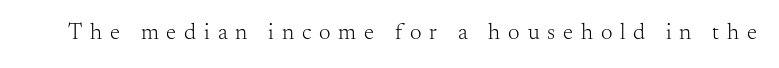
{"italic": "no", "bold": "no", "underline": "no", "letter_spacing": "wide", "letter_spacing_em": 0.34, "glyph_px": 23}
